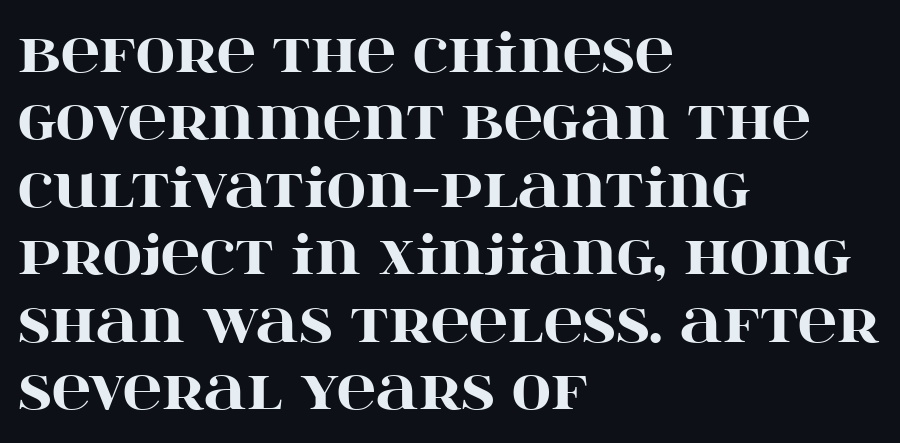
Anything drawn beneath the words? Only blank space. Italic: no, the glyphs are upright roman. A typesetter would call this zero additional tracking. This sample uses a serif face.
